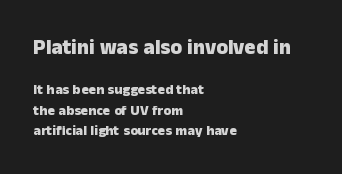
Q: Is the text bold? A: Yes.
Q: Is the text italic (slanted)? A: No, it is upright.
Q: Is the text underlined? A: No.
Q: How is the paragraph aligned? A: Left-aligned.
Q: Is the spacing between letters normal or unusually wide? A: Normal.
Q: Is the spacing between lines tight, normal or loose? A: Normal.
Q: Which block of text is set in a larger size, the first (top) or the second (bottom)? A: The first (top) one.
